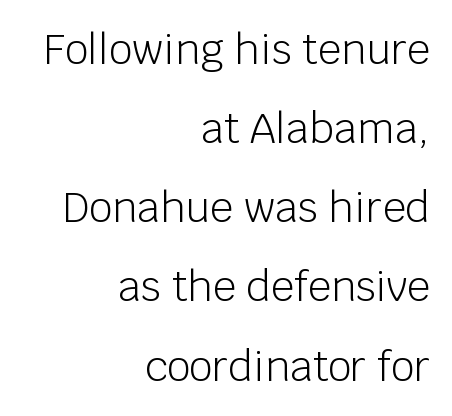
Are there feet on the stems? There aren't — it's a sans. What stands out about the letter spacing? Nothing — it is the standard amount. Note the varied advance widths — an 'i' is clearly narrower than an 'm'. Beneath every word, the page is bare. Stroke thickness stays within the range of a standard reading face or lighter.
